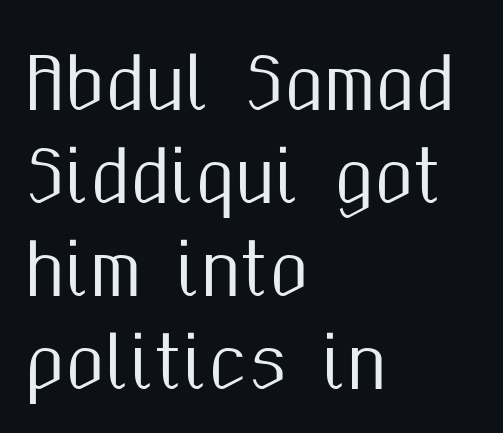
{"serif": "no", "italic": "no", "width": "condensed", "stroke_contrast": "medium", "x_height": "medium", "monospaced": "no", "underline": "no", "align": "left", "line_spacing": "normal", "line_spacing_ratio": 1.31, "letter_spacing": "normal", "letter_spacing_em": 0.0, "glyph_px": 71}
